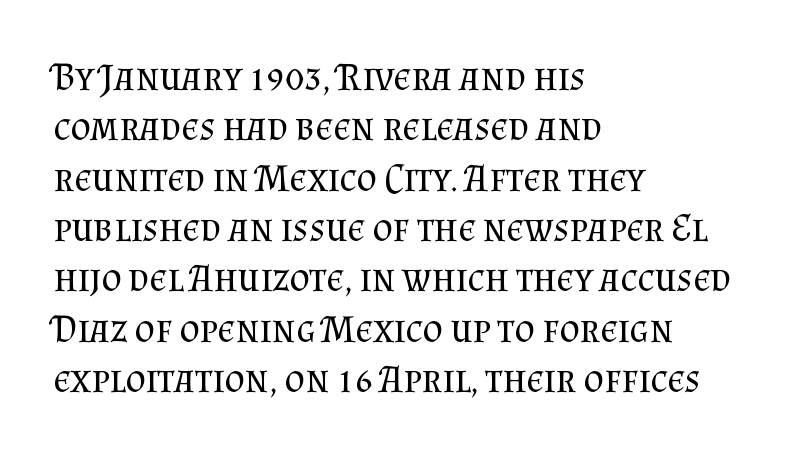
Q: Is the text bold? A: No.
Q: Is the text italic (slanted)? A: No, it is upright.
Q: Is the typeface a serif or a sans-serif typeface? A: Serif.
Q: Is the text underlined? A: No.
Q: How is the paragraph aligned? A: Left-aligned.
Q: Is the spacing between letters normal or unusually wide? A: Normal.
Q: Is the spacing between lines tight, normal or loose? A: Normal.
Q: Width (condensed, normal, or wide)? A: Normal.
Q: Stroke contrast? A: Medium.
Q: x-height? A: Small.
Q: Monospaced? A: No.
